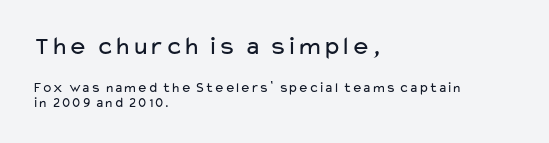
The image shows 26 px text type, upright; set left-aligned, tight line spacing (1.02x), normal letter spacing, not underlined; the first (top) block is 1.86x larger.
